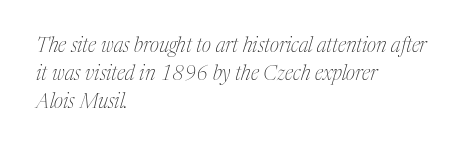
The image shows 20 px text type, italic (leaning right); set left-aligned, normal line spacing (1.4x), normal letter spacing, not underlined.
